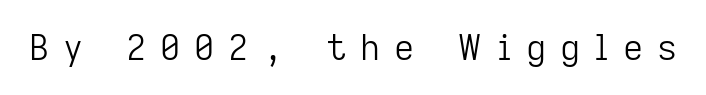
The image shows 35 px light sans-serif type, upright; set unusually wide letter spacing (+0.4 em), not underlined; low stroke contrast and a medium x-height.
